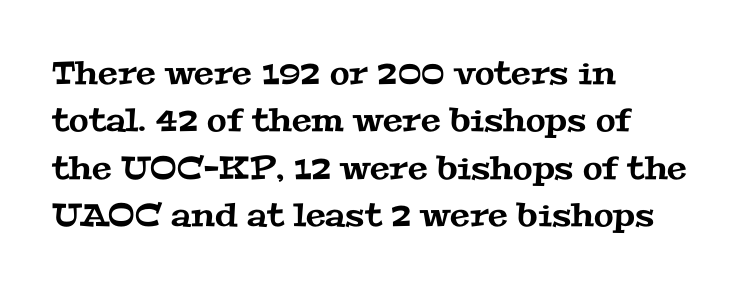
I'd call this a serif setting — the letters wear small feet. Students, note that the glyphs here touch the page at normal intervals. These lines are rendered in a variable-pitch font. Casual observation: everything's shoved over to the left. One glance says typical: line gaps are just what's usual. Quick note: underline off.
